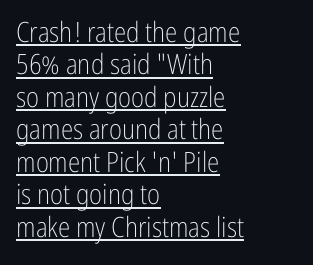
The image shows 28 px light, condensed sans-serif type, upright; set left-aligned, line spacing 1.16x, normal letter spacing, underlined; low stroke contrast and a medium x-height.
